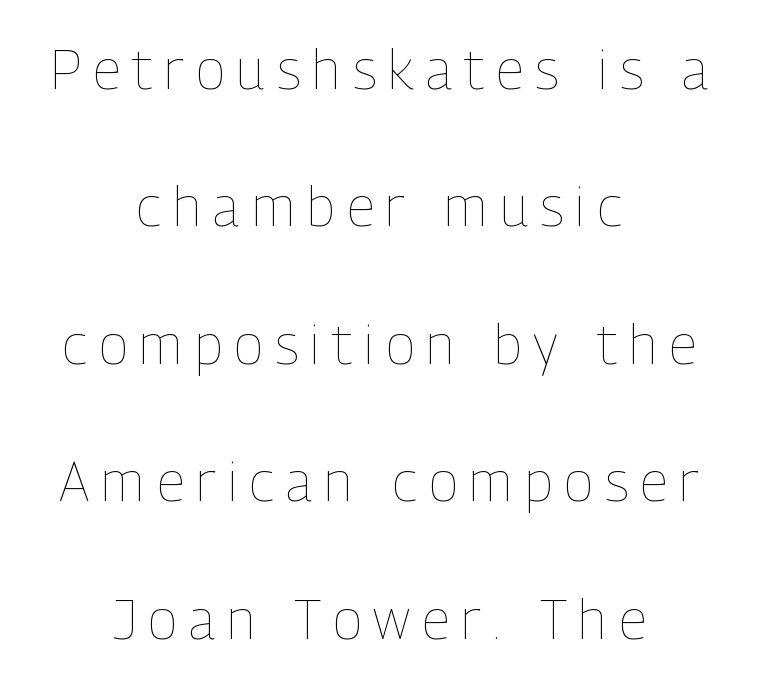
Designer's note — italics off, roman on. These lines stand farther apart than default settings would place them. Caption: multi-line text, centered on the measure. Words float on clear page, feet unadorned. These lines are rendered in a variable-pitch font.
